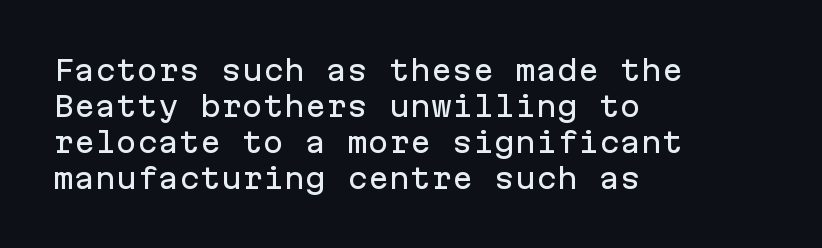
The passage shown is typed in a monospace face where columns stay perfectly aligned. Nope, not italic — everything's standing straight. Note: no serifs on the glyphs. These lines stack with their left ends in a neat column. One glance says typical: line gaps are just what's usual. Unmarked baselines from the first word to the last.
